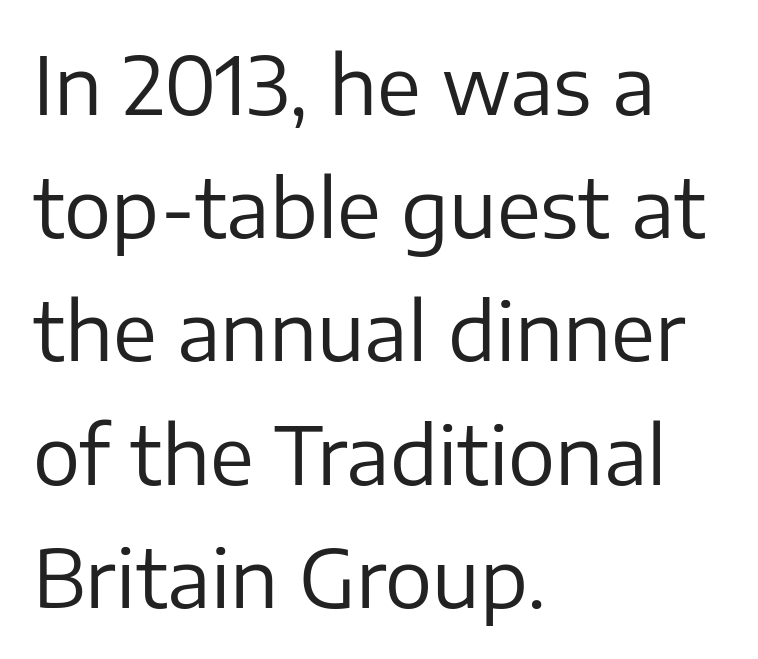
The image shows 79 px regular-weight sans-serif type, upright; set left-aligned, normal line spacing (1.56x), normal letter spacing, not underlined; low stroke contrast and a medium x-height.
